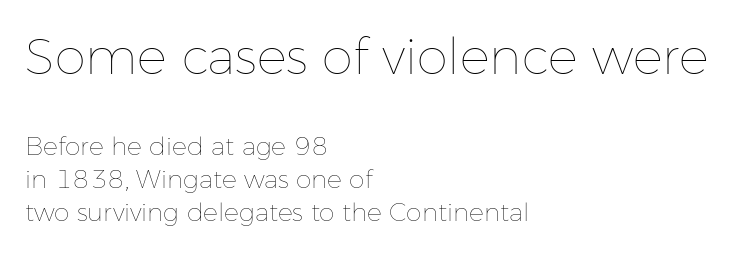
The image shows 50 px thin type, upright; set left-aligned, normal line spacing (1.31x), normal letter spacing, not underlined; the first (top) block is 2.0x larger; low stroke contrast and a medium x-height.
